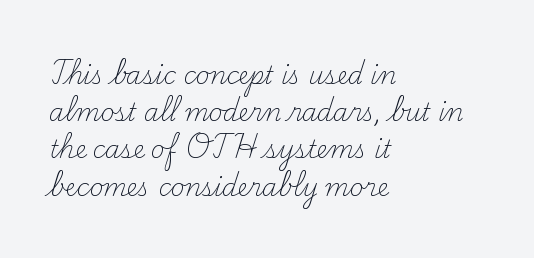
The image shows 24 px text type; set left-aligned, normal line spacing (1.55x), normal letter spacing, not underlined.
